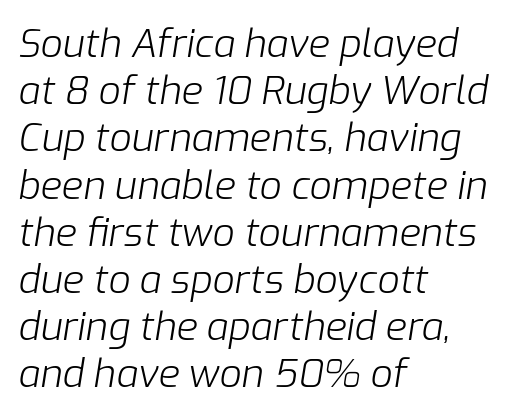
{"italic": "yes", "lean": "right", "slant_degrees": 9, "bold": "no", "weight": "light", "width": "normal", "stroke_contrast": "low", "x_height": "medium", "monospaced": "no", "underline": "no", "align": "left", "line_spacing_ratio": 1.21, "letter_spacing": "normal", "letter_spacing_em": 0.0, "glyph_px": 39}
